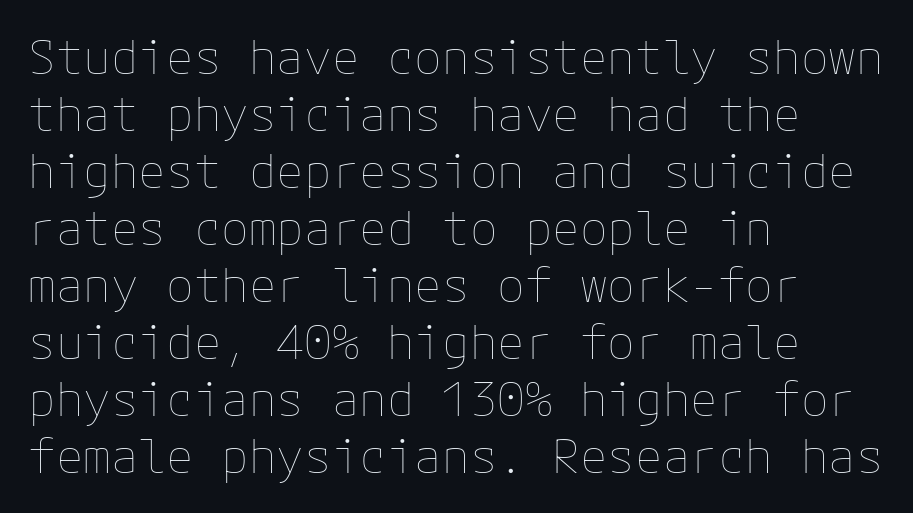
Q: Is the text bold? A: No.
Q: Is the text italic (slanted)? A: No, it is upright.
Q: Is the text underlined? A: No.
Q: How is the paragraph aligned? A: Left-aligned.
Q: Is the spacing between letters normal or unusually wide? A: Normal.
Q: Width (condensed, normal, or wide)? A: Normal.
Q: Stroke contrast? A: Low.
Q: x-height? A: Medium.
